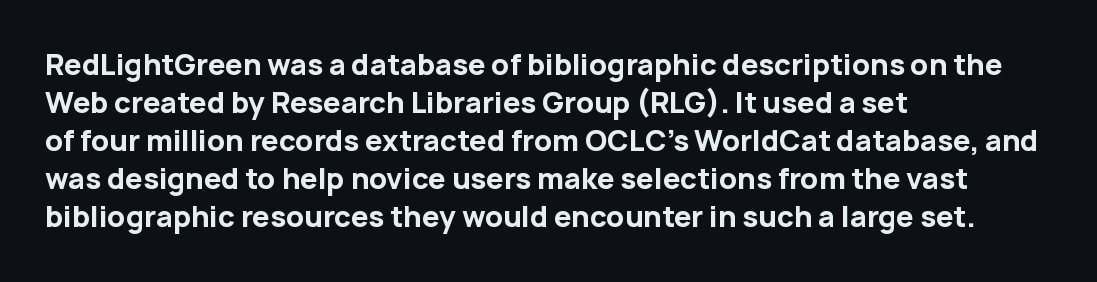
Q: Is the text bold? A: Yes.
Q: Is the text italic (slanted)? A: No, it is upright.
Q: Is the typeface a serif or a sans-serif typeface? A: Sans-serif.
Q: Is the text underlined? A: No.
Q: How is the paragraph aligned? A: Left-aligned.
Q: Is the spacing between letters normal or unusually wide? A: Normal.
Q: Is the spacing between lines tight, normal or loose? A: Normal.
Q: Width (condensed, normal, or wide)? A: Normal.
Q: Stroke contrast? A: Low.
Q: x-height? A: Medium.
Q: Monospaced? A: No.
